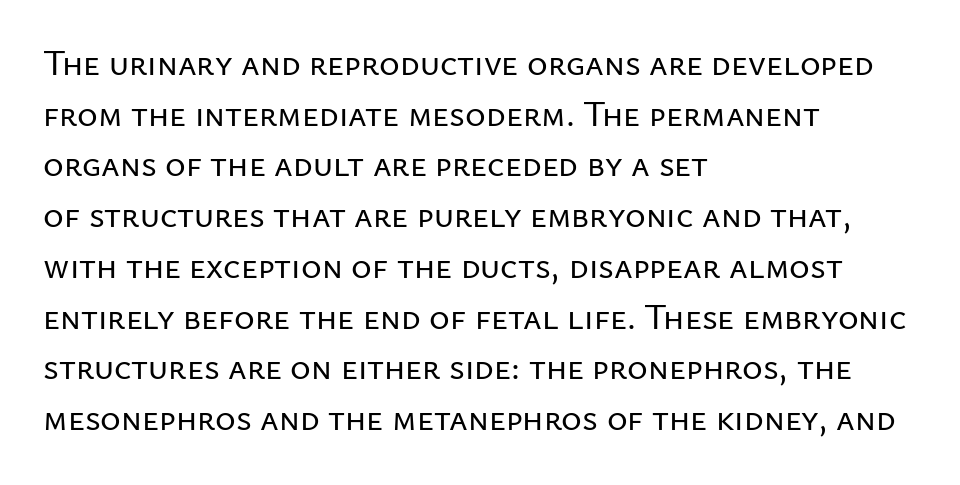
{"serif": "no", "italic": "no", "width": "normal", "stroke_contrast": "low", "x_height": "medium", "monospaced": "no", "underline": "no", "align": "left", "line_spacing": "normal", "line_spacing_ratio": 1.45, "letter_spacing": "normal", "letter_spacing_em": 0.0, "glyph_px": 35}
